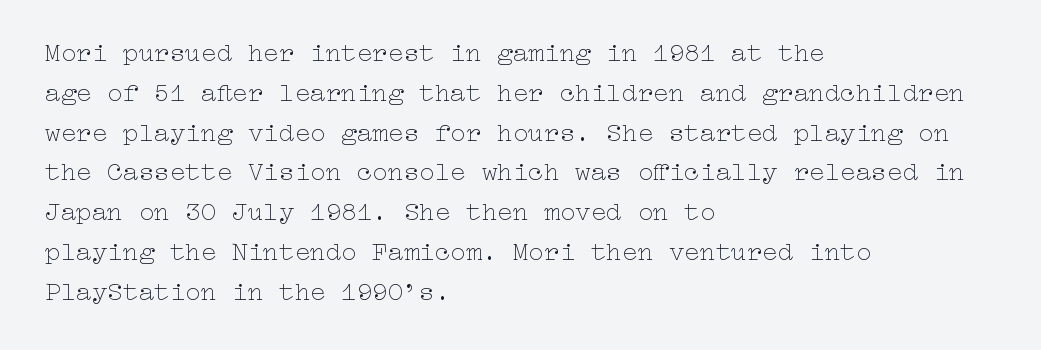
Q: Is the text bold? A: No.
Q: Is the text italic (slanted)? A: No, it is upright.
Q: Is the text underlined? A: No.
Q: How is the paragraph aligned? A: Left-aligned.
Q: Is the spacing between letters normal or unusually wide? A: Normal.
Q: Is the spacing between lines tight, normal or loose? A: Normal.
